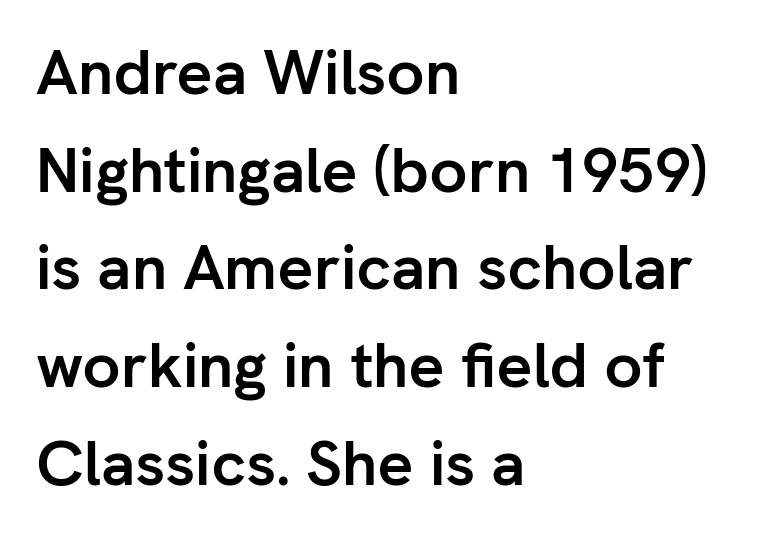
The image shows 63 px semibold sans-serif type, upright; set left-aligned, normal line spacing (1.55x), normal letter spacing, not underlined; low stroke contrast and a medium x-height.
